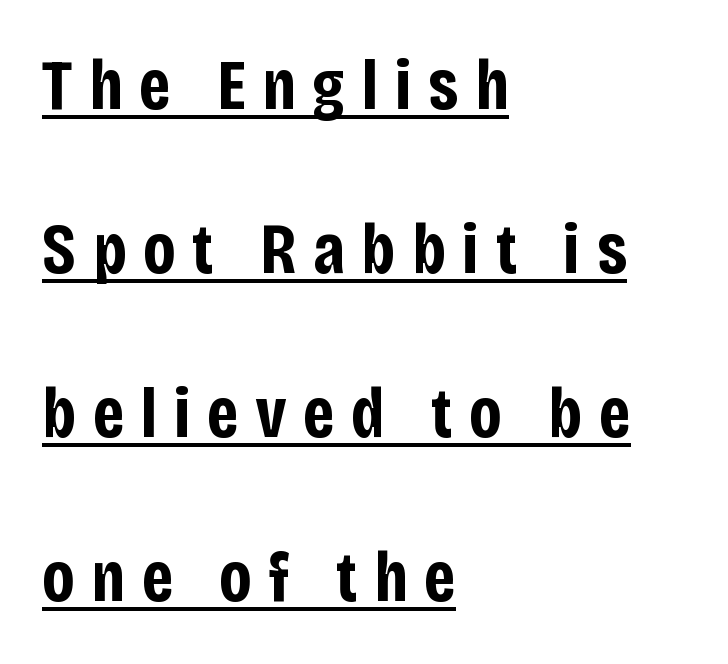
The image shows 71 px bold, condensed sans-serif type, upright; set left-aligned, loose line spacing (2.31x), unusually wide letter spacing (+0.23 em), underlined; low stroke contrast and a large x-height.
